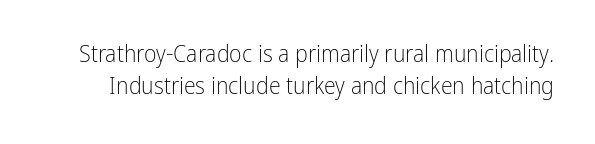
Each stroke keeps to a modest, everyday thickness or less. The lettering stays uniformly vertical, giving the passage a roman look. Vertically, the passage feels balanced, rows spaced as you'd expect. Only glyphs here, with clear space below each row. The line texture is even and compact thanks to regular tracking.
